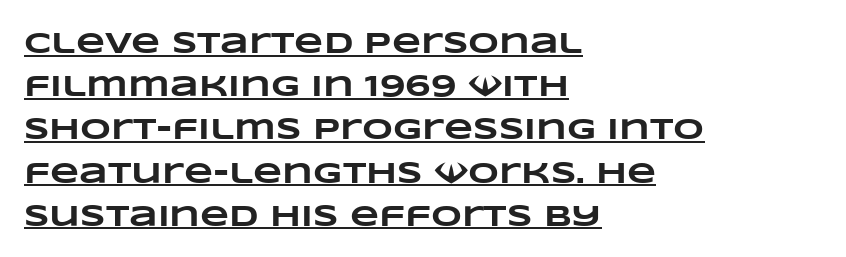
Q: Is the text bold? A: Yes.
Q: Is the text underlined? A: Yes.
Q: How is the paragraph aligned? A: Left-aligned.
Q: Is the spacing between letters normal or unusually wide? A: Normal.
Q: Is the spacing between lines tight, normal or loose? A: Normal.
Q: Width (condensed, normal, or wide)? A: Wide.
Q: Stroke contrast? A: Low.
Q: x-height? A: Large.
Q: Monospaced? A: No.
